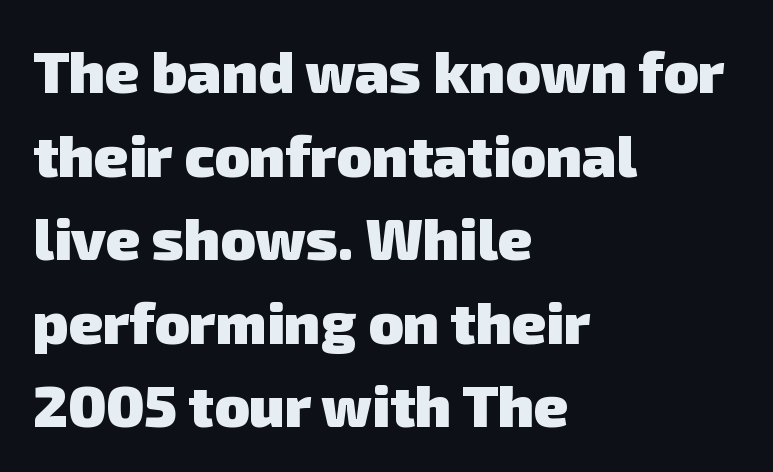
The image shows 58 px heavy sans-serif type; set left-aligned, normal line spacing (1.44x), normal letter spacing, not underlined; low stroke contrast and a medium x-height.
